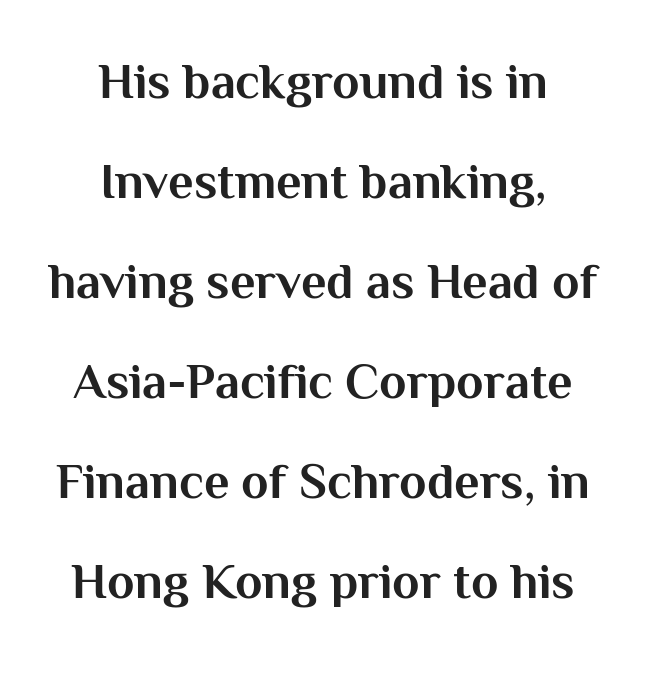
Looks like regular typesetting: each glyph gets only the width it needs. Words float on clear page, feet unadorned. These lines are composed in type without serifs. Every stem runs plumb, perpendicular to the baseline. Letter spacing: default.
